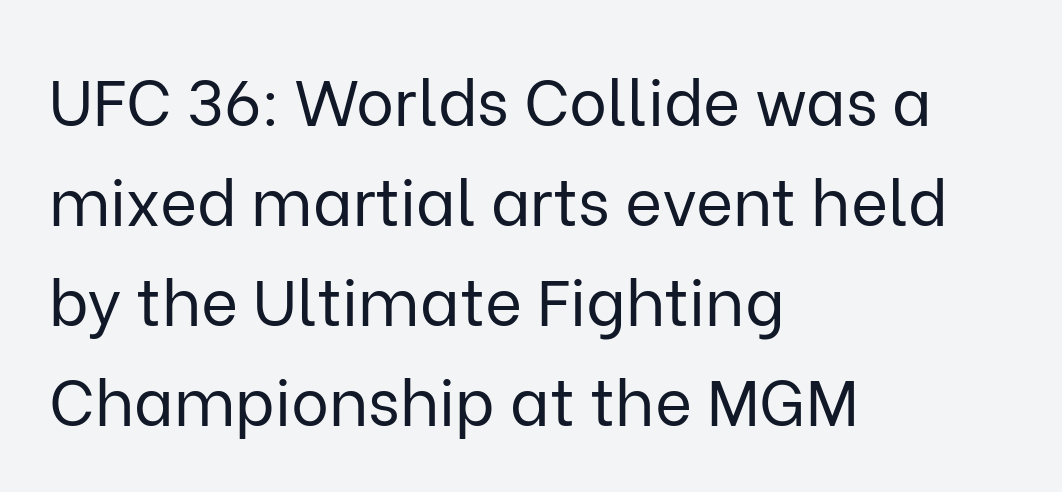
Q: Is the text bold? A: No.
Q: Is the text italic (slanted)? A: No, it is upright.
Q: Is the typeface a serif or a sans-serif typeface? A: Sans-serif.
Q: Is the text underlined? A: No.
Q: How is the paragraph aligned? A: Left-aligned.
Q: Is the spacing between letters normal or unusually wide? A: Normal.
Q: Is the spacing between lines tight, normal or loose? A: Normal.
Q: Width (condensed, normal, or wide)? A: Normal.
Q: Stroke contrast? A: Low.
Q: x-height? A: Medium.
Q: Monospaced? A: No.
